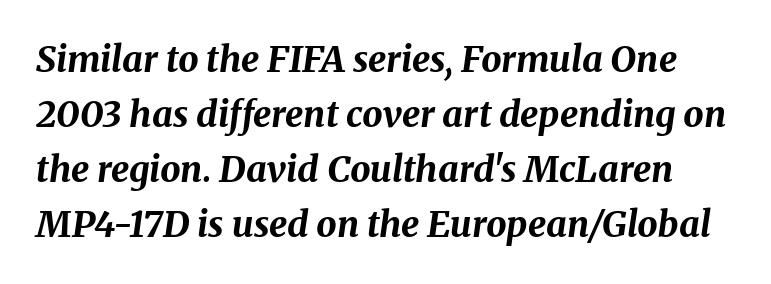
A typesetter would call this proportional, since set widths differ per character. Is the letter spacing exaggerated? No — it looks like the ordinary default. Descenders hang freely into open space. Each glyph is drawn with heavy, bold strokes.
